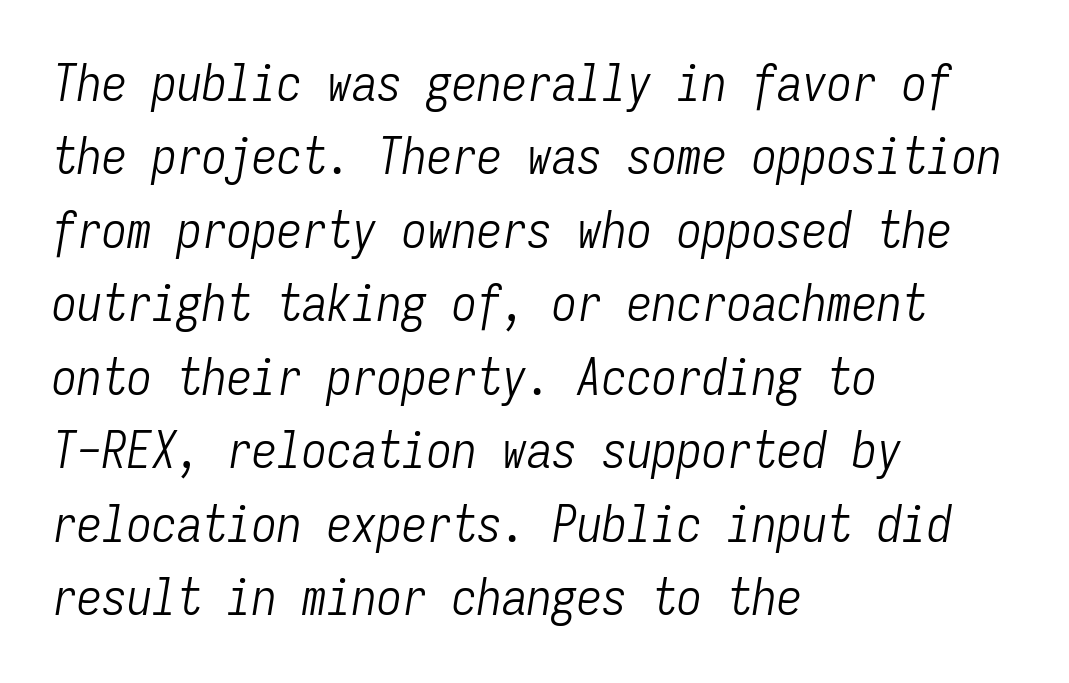
Q: Is the text bold? A: No.
Q: Is the text italic (slanted)? A: Yes, it leans right by about 9 degrees.
Q: Is the text underlined? A: No.
Q: How is the paragraph aligned? A: Left-aligned.
Q: Is the spacing between letters normal or unusually wide? A: Normal.
Q: Is the spacing between lines tight, normal or loose? A: Normal.
Q: Width (condensed, normal, or wide)? A: Condensed.
Q: Stroke contrast? A: Low.
Q: x-height? A: Medium.
Q: Monospaced? A: Yes.
